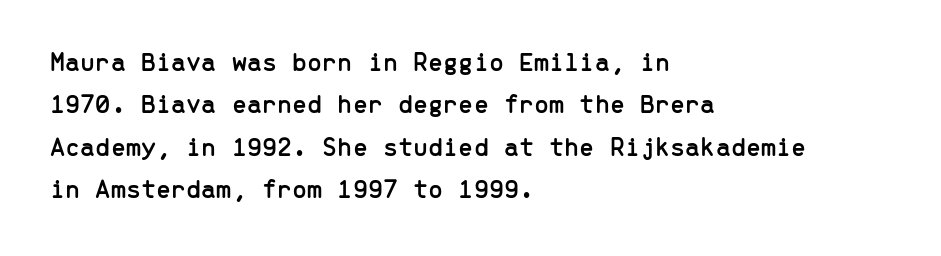
{"italic": "no", "underline": "no", "align": "left", "line_spacing": "normal", "line_spacing_ratio": 1.57, "letter_spacing": "normal", "letter_spacing_em": 0.0, "glyph_px": 27}
